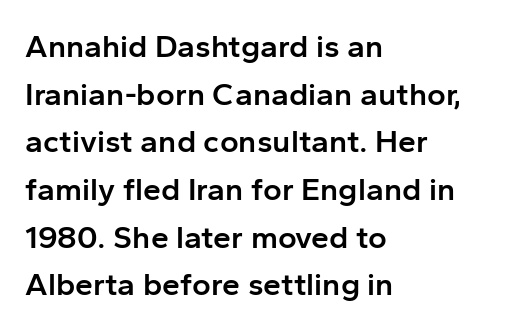
Q: Is the text bold? A: Semi-bold.
Q: Is the text italic (slanted)? A: No, it is upright.
Q: Is the typeface a serif or a sans-serif typeface? A: Sans-serif.
Q: Is the text underlined? A: No.
Q: How is the paragraph aligned? A: Left-aligned.
Q: Is the spacing between letters normal or unusually wide? A: Normal.
Q: Is the spacing between lines tight, normal or loose? A: Normal.
Q: Width (condensed, normal, or wide)? A: Normal.
Q: Stroke contrast? A: Low.
Q: x-height? A: Medium.
Q: Monospaced? A: No.
